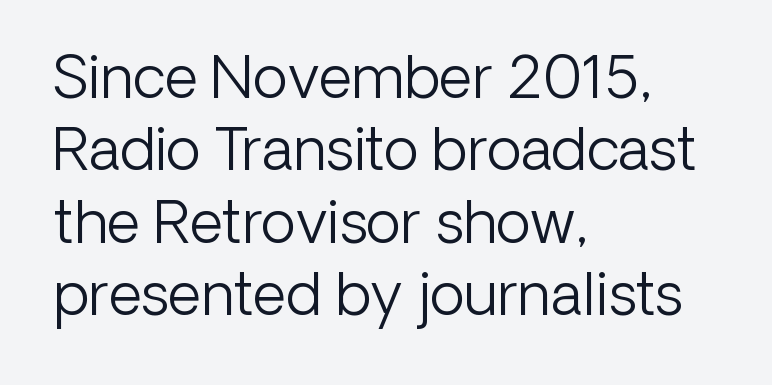
The image shows 58 px light sans-serif type, upright; set left-aligned, normal line spacing (1.25x), normal letter spacing, not underlined; low stroke contrast and a medium x-height.
